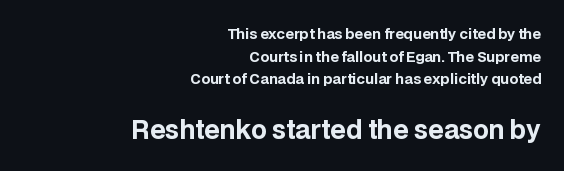
The image shows 25 px bold type, upright; set right-aligned, normal line spacing (1.62x), normal letter spacing, not underlined; the second (bottom) block is 1.79x larger.
